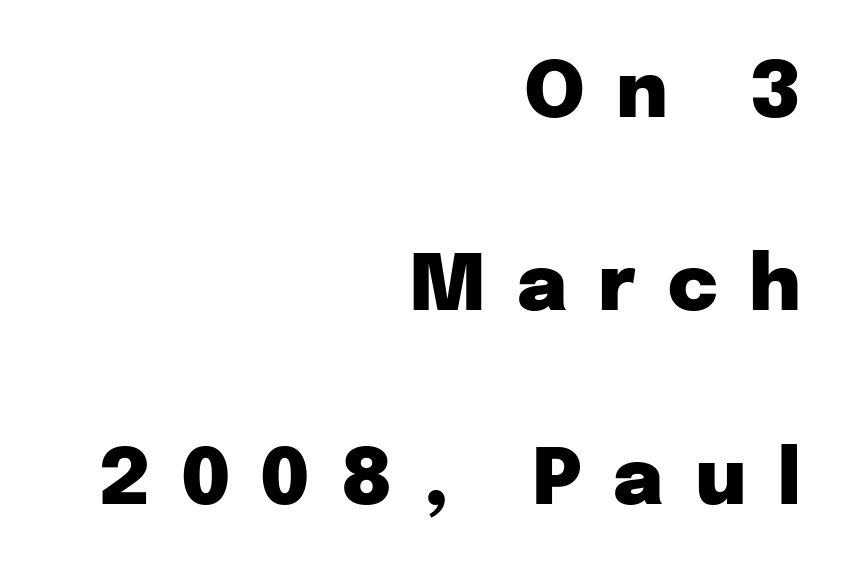
The image shows 78 px heavy sans-serif type, upright; set right-aligned, loose line spacing (2.48x), unusually wide letter spacing (+0.4 em), not underlined; low stroke contrast and a medium x-height.
